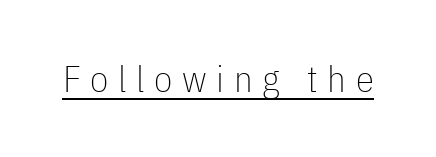
The image shows 37 px thin, condensed sans-serif type, upright; set unusually wide letter spacing (+0.26 em), underlined; low stroke contrast and a medium x-height.
